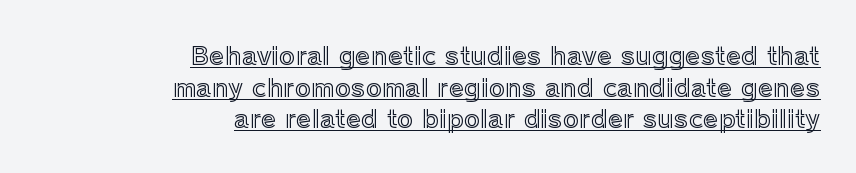
{"italic": "no", "underline": "yes", "align": "right", "line_spacing": "normal", "line_spacing_ratio": 1.27, "letter_spacing": "normal", "letter_spacing_em": 0.0, "glyph_px": 25}
